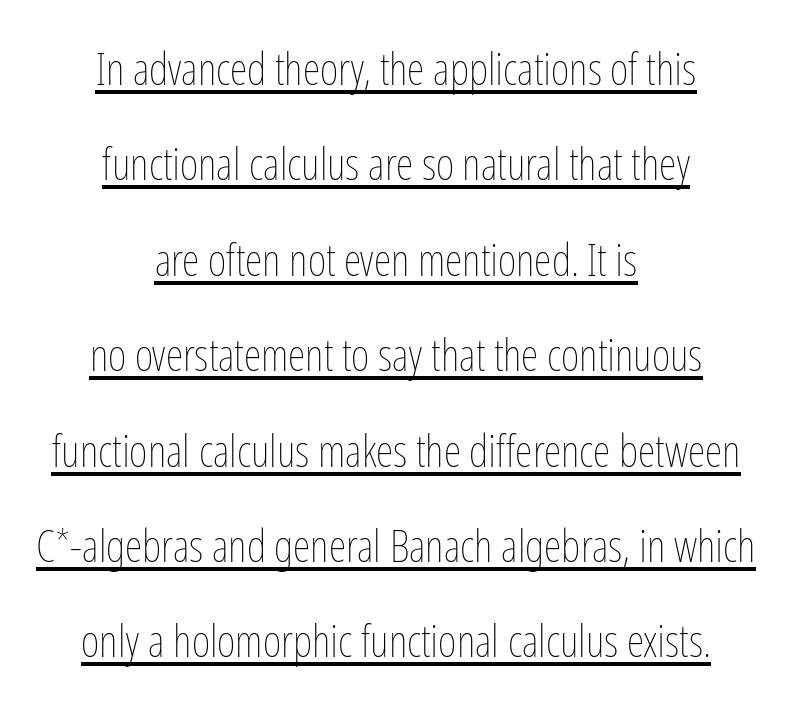
Q: Is the text bold? A: No.
Q: Is the text italic (slanted)? A: No, it is upright.
Q: Is the text underlined? A: Yes.
Q: How is the paragraph aligned? A: Centered.
Q: Is the spacing between letters normal or unusually wide? A: Normal.
Q: Is the spacing between lines tight, normal or loose? A: Loose.
Q: Width (condensed, normal, or wide)? A: Condensed.
Q: Stroke contrast? A: Low.
Q: x-height? A: Medium.
Q: Monospaced? A: No.
